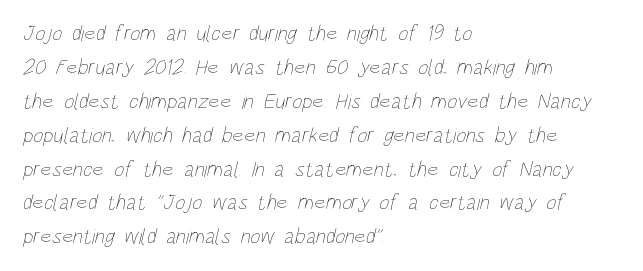
Q: Is the text bold? A: No.
Q: Is the text underlined? A: No.
Q: How is the paragraph aligned? A: Left-aligned.
Q: Is the spacing between letters normal or unusually wide? A: Normal.
Q: Is the spacing between lines tight, normal or loose? A: Normal.
